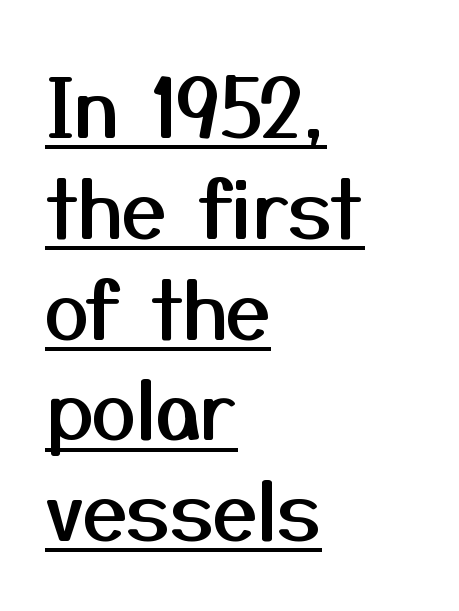
Teacher's note: observe the even left margin — that is flush-left alignment. The designer went with a sans here, leaving each stem footless. Character widths vary here, with narrow letters taking less room than wide ones. The lines sit at an ordinary, default distance from one another. Does extra space separate the letters? No, they use regular spacing.
